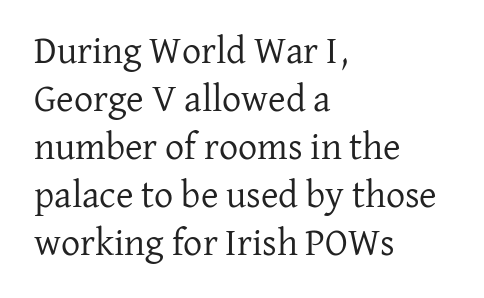
Q: Is the text bold? A: No.
Q: Is the text italic (slanted)? A: No, it is upright.
Q: Is the typeface a serif or a sans-serif typeface? A: Serif.
Q: Is the text underlined? A: No.
Q: How is the paragraph aligned? A: Left-aligned.
Q: Is the spacing between letters normal or unusually wide? A: Normal.
Q: Is the spacing between lines tight, normal or loose? A: Normal.
Q: Width (condensed, normal, or wide)? A: Normal.
Q: Stroke contrast? A: Low.
Q: x-height? A: Medium.
Q: Monospaced? A: No.
